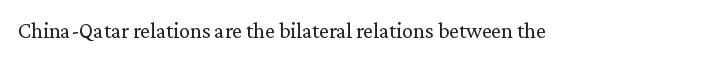
The space directly below the letters is spotless. Quick note: not italic, upright. The line texture is even and compact thanks to regular tracking. These glyphs show unthickened strokes, regular width or finer.
